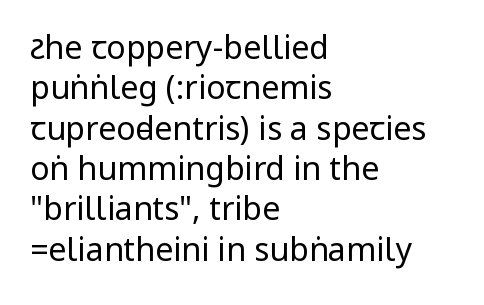
{"serif": "no", "italic": "no", "bold": "no", "weight": "regular", "width": "condensed", "stroke_contrast": "low", "underline": "no", "align": "left", "line_spacing": "normal", "line_spacing_ratio": 1.26, "letter_spacing": "normal", "letter_spacing_em": 0.0, "glyph_px": 32}
